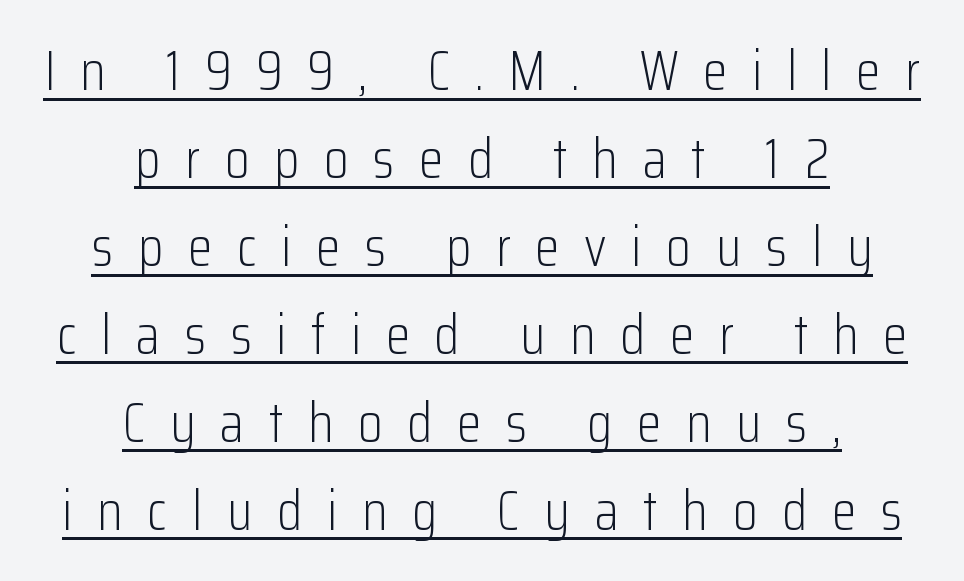
The letters carry no serifs — their stems end cleanly without finishing strokes. Tall strokes in this sample are plumb rather than angled. The sample's only ornament is a line tracing under the words. The passage shown has open, widely tracked lettering throughout.
